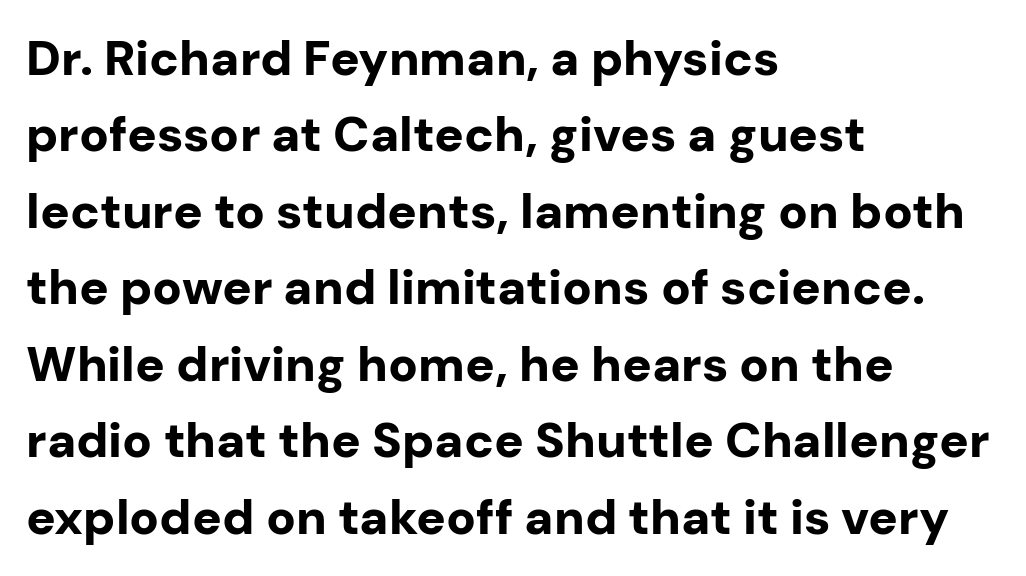
Only glyphs here, with clear space below each row. It's the straight-up-and-down kind of type. Whoever set this chose a conventional vertical rhythm. How are the letters spaced? Ordinarily, with no added tracking.
